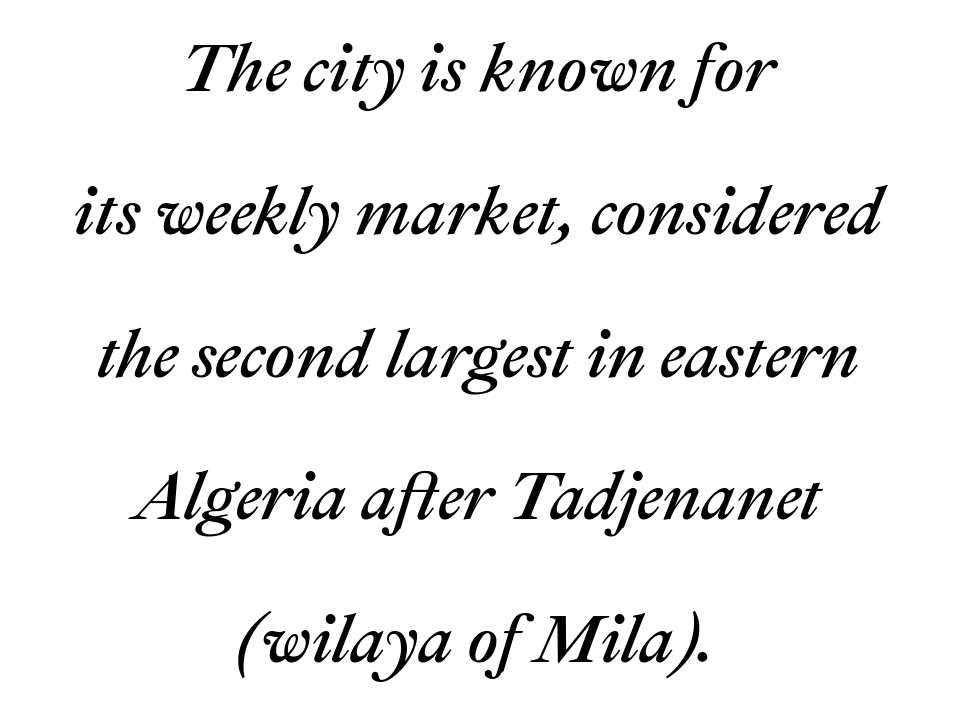
Glyph-to-glyph distance matches everyday printed text. The area under the type is left untouched. The text carries the slant typical of an italic or oblique font. Looks like regular typesetting: each glyph gets only the width it needs. A centered setting, common on invitations and titles, is used for this passage.
